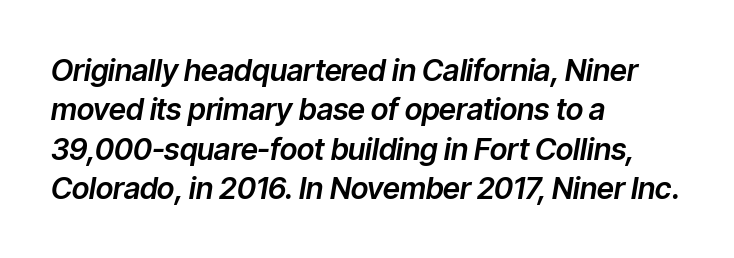
Q: Is the text italic (slanted)? A: Yes, it leans right by about 9 degrees.
Q: Is the text underlined? A: No.
Q: How is the paragraph aligned? A: Left-aligned.
Q: Is the spacing between letters normal or unusually wide? A: Normal.
Q: Is the spacing between lines tight, normal or loose? A: Normal.
Q: Width (condensed, normal, or wide)? A: Normal.
Q: Stroke contrast? A: Low.
Q: x-height? A: Medium.
Q: Monospaced? A: No.
